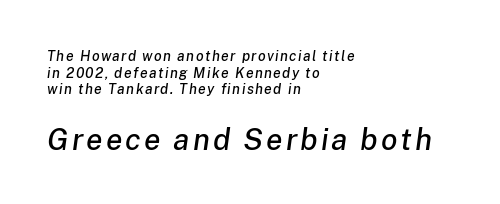
{"italic": "yes", "lean": "right", "slant_degrees": 8, "width": "normal", "stroke_contrast": "low", "x_height": "medium", "monospaced": "no", "underline": "no", "align": "left", "line_spacing_ratio": 1.19, "larger_block": "second", "size_ratio": 2.14, "glyph_px": 30}
